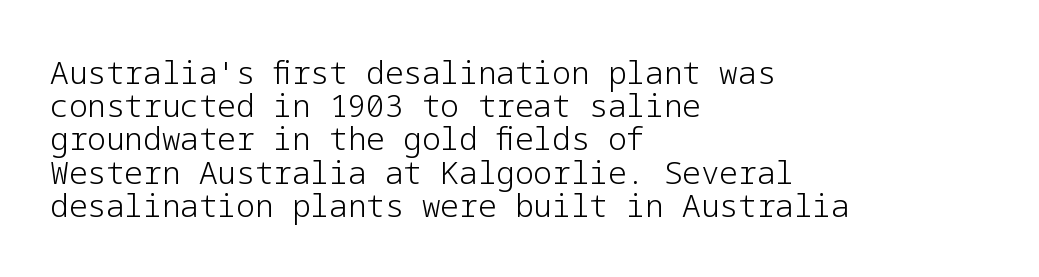
The image shows 31 px light sans-serif type, upright; set left-aligned, tight line spacing (1.07x), normal letter spacing, not underlined; low stroke contrast and a medium x-height.
